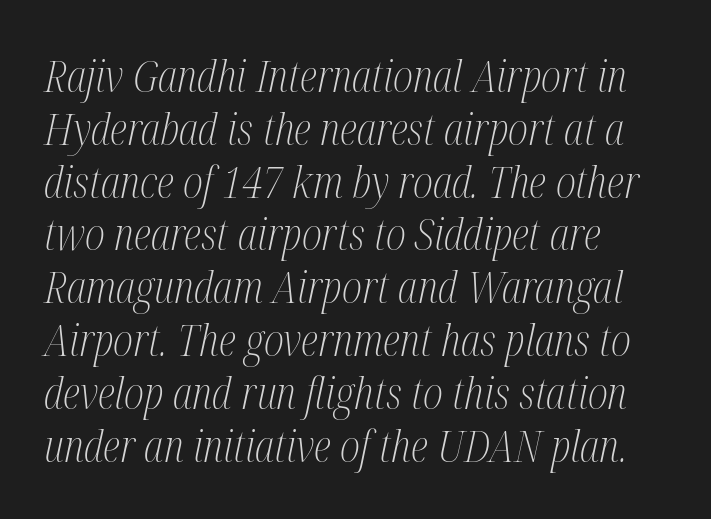
The image shows 44 px light, condensed serif type, italic (leaning right); set left-aligned, line spacing 1.2x, normal letter spacing, not underlined; medium stroke contrast and a medium x-height.
